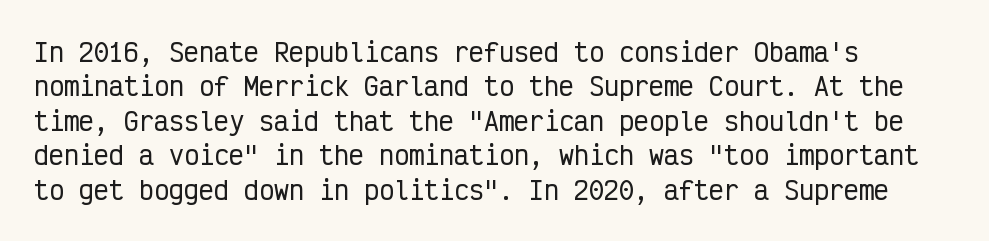
Q: Is the text italic (slanted)? A: No, it is upright.
Q: Is the text underlined? A: No.
Q: How is the paragraph aligned? A: Left-aligned.
Q: Is the spacing between letters normal or unusually wide? A: Normal.
Q: Is the spacing between lines tight, normal or loose? A: Normal.
